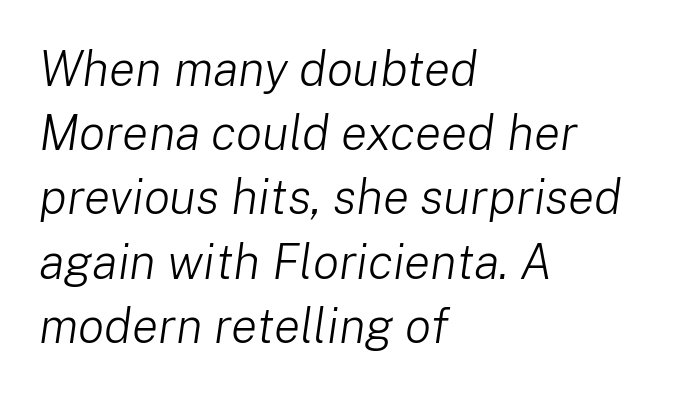
The image shows 49 px light type, italic (leaning right); set left-aligned, normal line spacing (1.31x), normal letter spacing, not underlined; low stroke contrast and a medium x-height.
